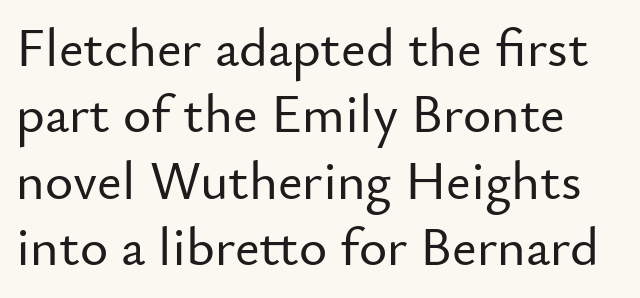
{"serif": "no", "italic": "no", "width": "normal", "stroke_contrast": "low", "x_height": "small", "monospaced": "no", "underline": "no", "line_spacing_ratio": 1.23, "letter_spacing": "normal", "letter_spacing_em": 0.0, "glyph_px": 54}
